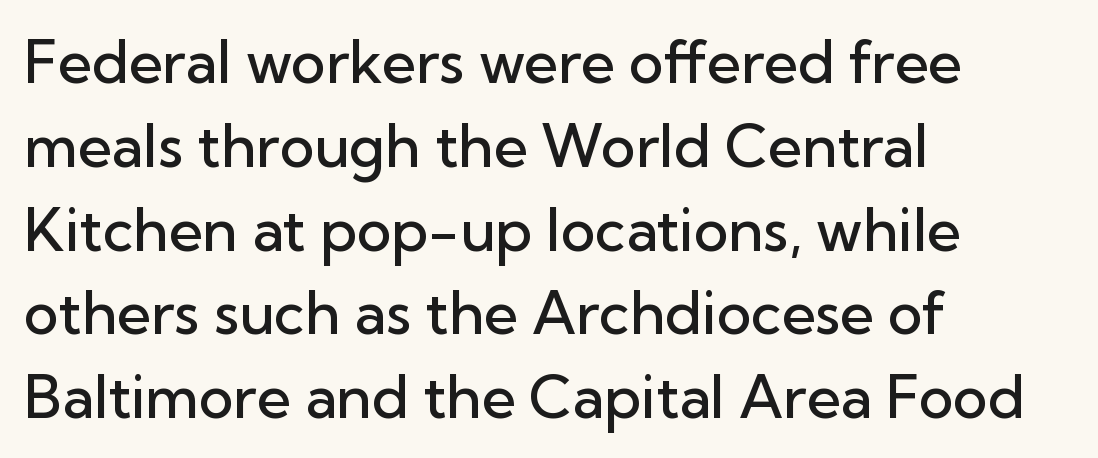
The image shows 59 px semibold sans-serif type, upright; set left-aligned, normal line spacing (1.42x), normal letter spacing, not underlined; low stroke contrast and a medium x-height.
